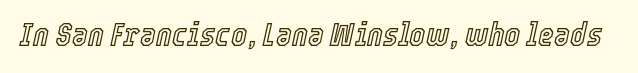
{"italic": "yes", "lean": "right", "slant_degrees": 12, "width": "condensed", "x_height": "medium", "monospaced": "no", "underline": "no", "letter_spacing": "normal", "letter_spacing_em": 0.0, "glyph_px": 34}
